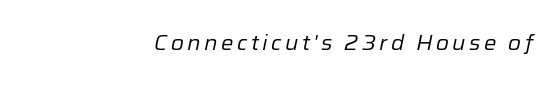
The image shows 21 px text type, italic (leaning right); set right-aligned, not underlined.
